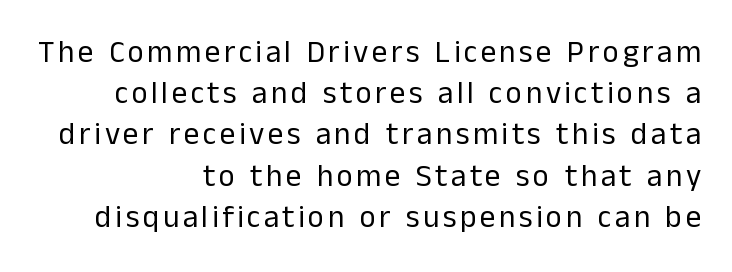
{"serif": "no", "italic": "no", "bold": "no", "weight": "regular", "width": "normal", "stroke_contrast": "low", "x_height": "medium", "monospaced": "no", "underline": "no", "align": "right", "line_spacing": "normal", "line_spacing_ratio": 1.33, "glyph_px": 31}
